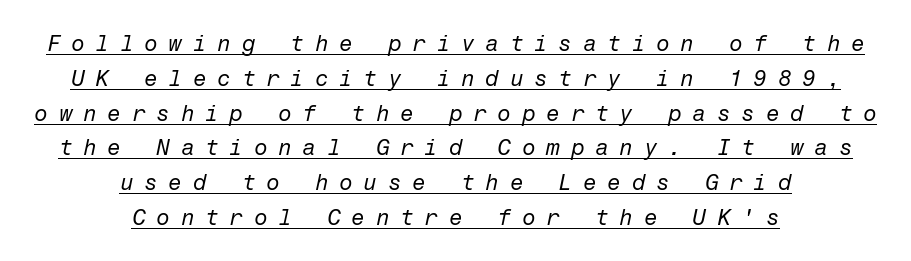
Students, note that the glyphs here are deliberately spaced far apart. Slant detected: the letters are inclined. Compared with a flush-left layout, this one balances lines on the center instead. Emphasis is given by a line drawn under the lettering. Caption: face not bold, strokes unweighted. These lines sit exactly where default settings would place them.
